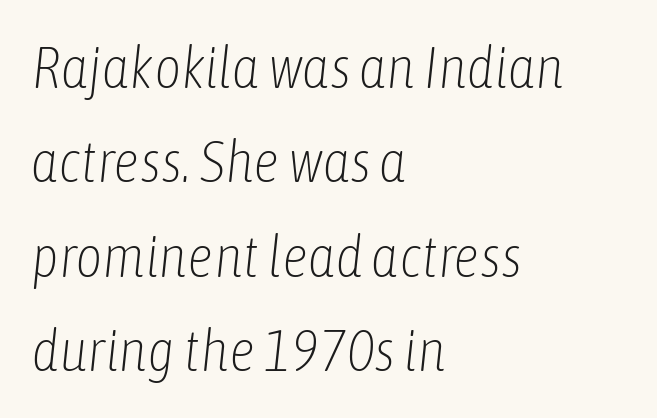
{"italic": "yes", "lean": "right", "slant_degrees": 6, "bold": "no", "weight": "light", "width": "condensed", "stroke_contrast": "low", "x_height": "medium", "monospaced": "no", "underline": "no", "align": "left", "line_spacing": "normal", "line_spacing_ratio": 1.6, "letter_spacing": "normal", "letter_spacing_em": 0.0, "glyph_px": 59}
